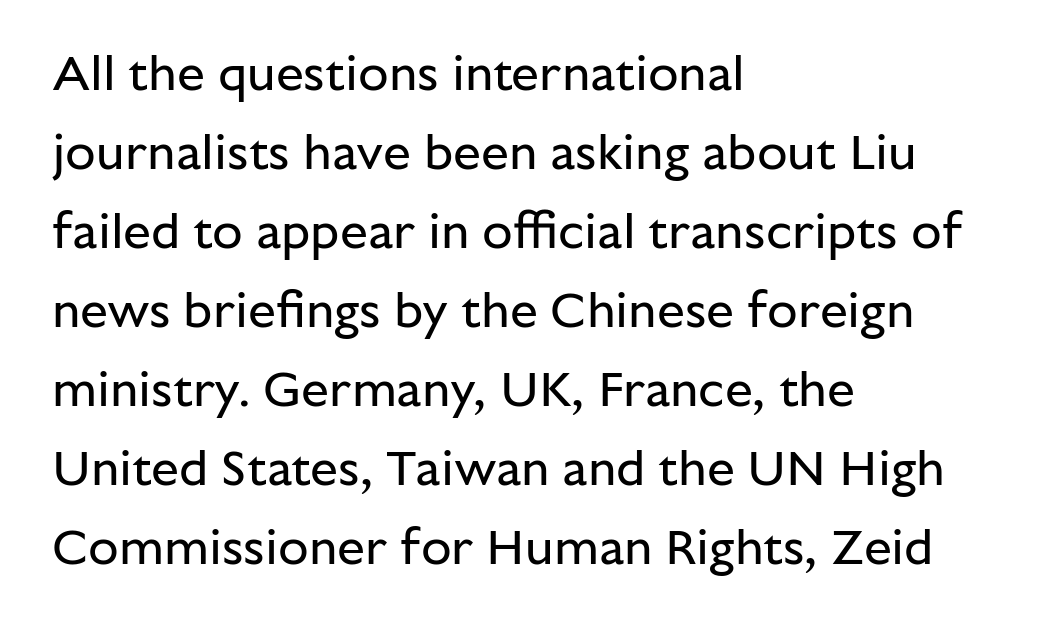
{"serif": "no", "italic": "no", "bold": "no", "weight": "regular", "width": "normal", "stroke_contrast": "low", "x_height": "medium", "monospaced": "no", "underline": "no", "align": "left", "line_spacing": "normal", "line_spacing_ratio": 1.58, "letter_spacing": "normal", "letter_spacing_em": 0.0, "glyph_px": 50}
